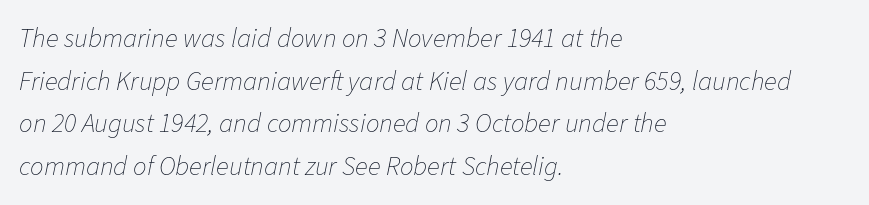
Q: Is the text bold? A: No.
Q: Is the text italic (slanted)? A: Yes, it leans right by about 11 degrees.
Q: Is the text underlined? A: No.
Q: How is the paragraph aligned? A: Left-aligned.
Q: Is the spacing between letters normal or unusually wide? A: Normal.
Q: Is the spacing between lines tight, normal or loose? A: Normal.
